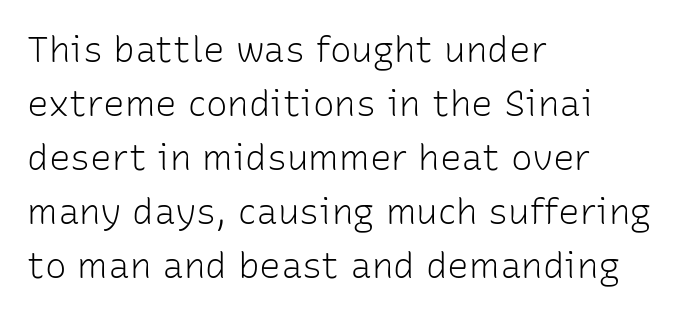
{"serif": "no", "italic": "no", "bold": "no", "weight": "light", "width": "normal", "stroke_contrast": "low", "x_height": "medium", "monospaced": "no", "underline": "no", "align": "left", "line_spacing": "normal", "line_spacing_ratio": 1.5, "letter_spacing": "normal", "letter_spacing_em": 0.0, "glyph_px": 36}
